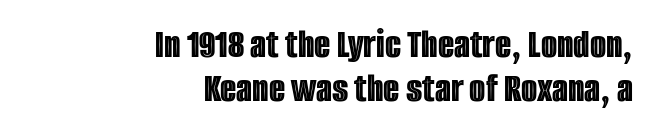
{"italic": "no", "width": "condensed", "x_height": "large", "monospaced": "no", "underline": "no", "align": "right", "line_spacing": "tight", "line_spacing_ratio": 1.04, "letter_spacing": "normal", "letter_spacing_em": 0.0, "glyph_px": 42}
